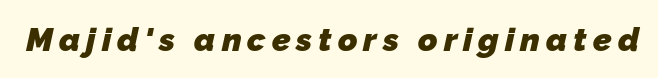
{"serif": "no", "bold": "yes", "weight": "heavy", "width": "normal", "stroke_contrast": "low", "x_height": "medium", "monospaced": "no", "underline": "no", "glyph_px": 33}
